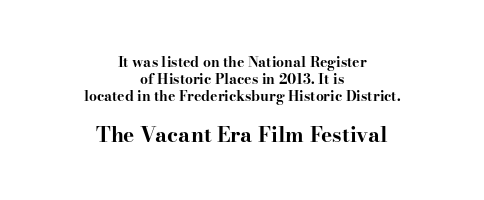
Q: Is the text bold? A: Yes.
Q: Is the text italic (slanted)? A: No, it is upright.
Q: Is the text underlined? A: No.
Q: How is the paragraph aligned? A: Centered.
Q: Is the spacing between letters normal or unusually wide? A: Normal.
Q: Which block of text is set in a larger size, the first (top) or the second (bottom)? A: The second (bottom) one.
